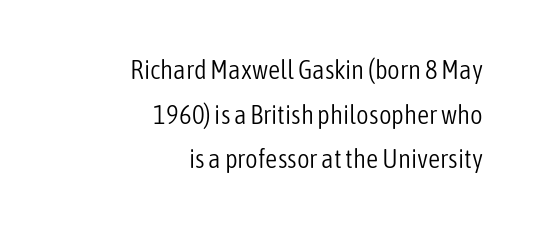
Q: Is the text bold? A: No.
Q: Is the text italic (slanted)? A: No, it is upright.
Q: Is the text underlined? A: No.
Q: How is the paragraph aligned? A: Right-aligned.
Q: Is the spacing between letters normal or unusually wide? A: Normal.
Q: Is the spacing between lines tight, normal or loose? A: Normal.
